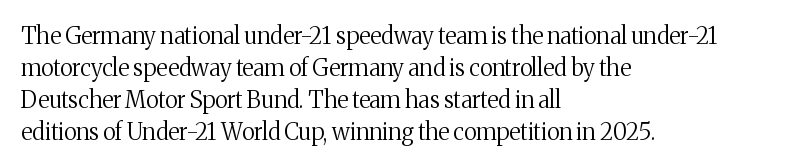
{"italic": "no", "bold": "no", "underline": "no", "align": "left", "line_spacing": "normal", "line_spacing_ratio": 1.39, "letter_spacing": "normal", "letter_spacing_em": 0.0, "glyph_px": 23}
